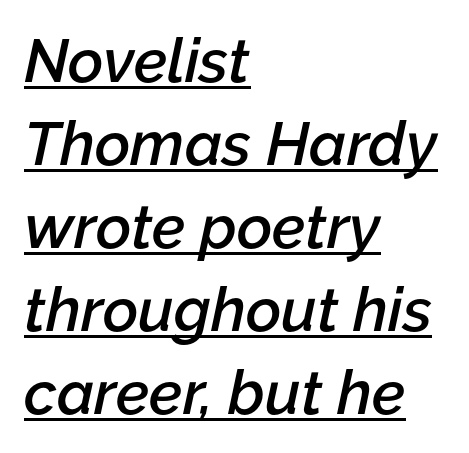
{"italic": "yes", "lean": "right", "slant_degrees": 12, "bold": "semi", "weight": "semibold", "width": "normal", "stroke_contrast": "low", "x_height": "medium", "monospaced": "no", "underline": "yes", "align": "left", "line_spacing": "normal", "line_spacing_ratio": 1.36, "letter_spacing": "normal", "letter_spacing_em": 0.0, "glyph_px": 61}
